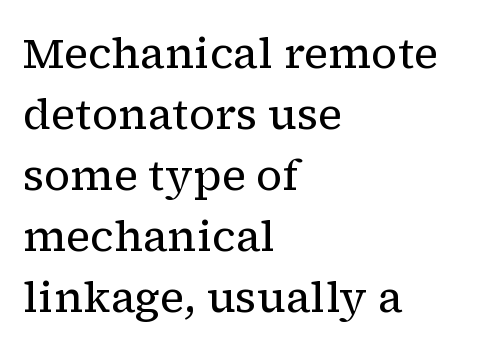
The image shows 43 px regular-weight serif type, upright; set left-aligned, normal line spacing (1.42x), normal letter spacing, not underlined; low stroke contrast and a medium x-height.
